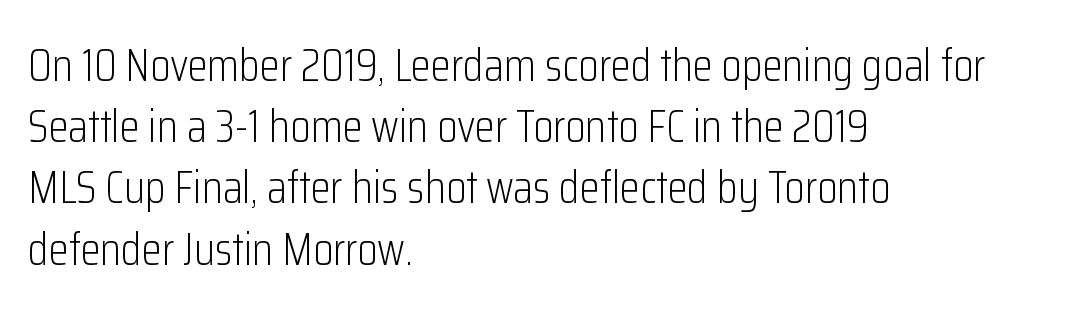
Think of a printed novel: that variable character pitch is what you see here. No feet cap the strokes, marking this as sans-serif type. Words appear dense and cohesive because spacing is normal. In terms of leading, this rendering sits right in the middle. Every character sits straight up, as roman type does.
